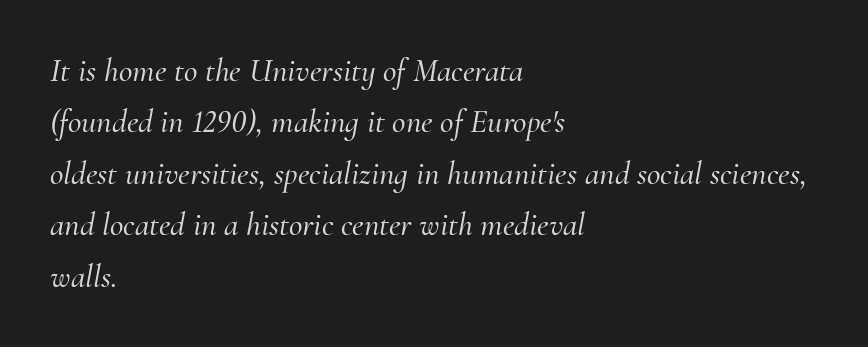
The image shows 33 px serif type, italic (leaning right); set left-aligned, normal line spacing (1.56x), normal letter spacing, not underlined; medium stroke contrast and a small x-height.
